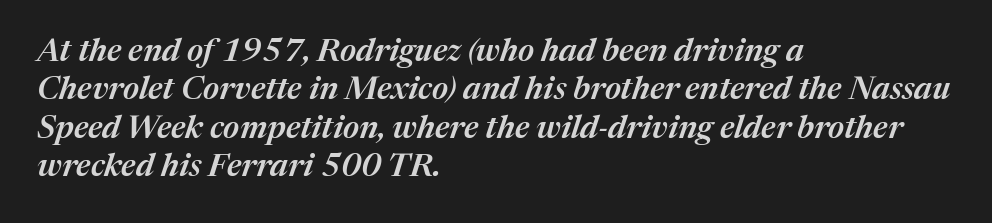
Line beginnings align vertically; line endings do not. Descenders are the only things crossing below the line. Spacing between characters is what you'd get straight out of the box. Note the varied advance widths — an 'i' is clearly narrower than an 'm'.
